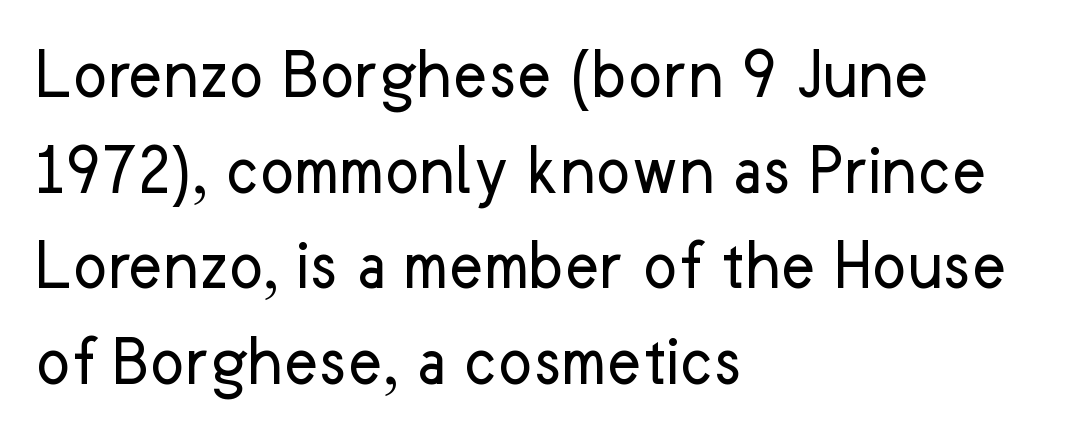
Here the designer chose a conventional face with non-uniform glyph widths. Summary of weight: not heavy and not bold. Rows of type keep a routine distance in the vertical direction. The passage is arranged the way most books set body copy — flush left. Is there any slant? The stems are plumb.
